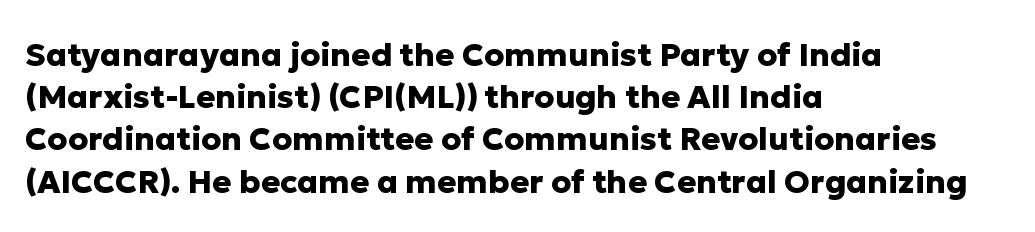
Q: Is the text bold? A: Yes.
Q: Is the text italic (slanted)? A: No, it is upright.
Q: Is the typeface a serif or a sans-serif typeface? A: Sans-serif.
Q: Is the text underlined? A: No.
Q: How is the paragraph aligned? A: Left-aligned.
Q: Is the spacing between letters normal or unusually wide? A: Normal.
Q: Is the spacing between lines tight, normal or loose? A: Normal.
Q: Width (condensed, normal, or wide)? A: Normal.
Q: Stroke contrast? A: Low.
Q: x-height? A: Medium.
Q: Monospaced? A: No.
